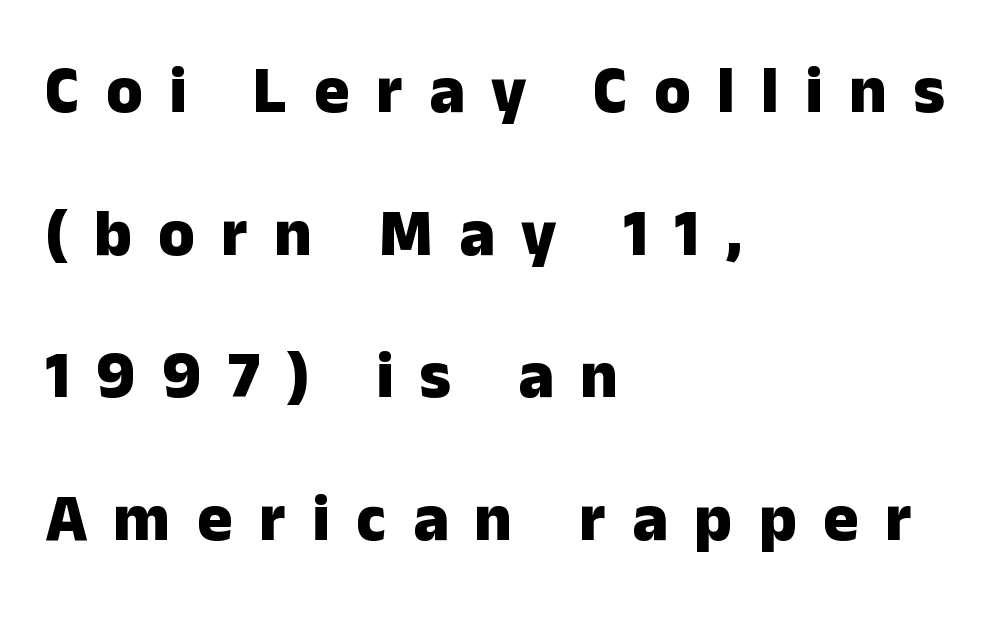
The image shows 66 px heavy sans-serif type, upright; set left-aligned, loose line spacing (2.16x), unusually wide letter spacing (+0.4 em), not underlined; low stroke contrast and a medium x-height.
